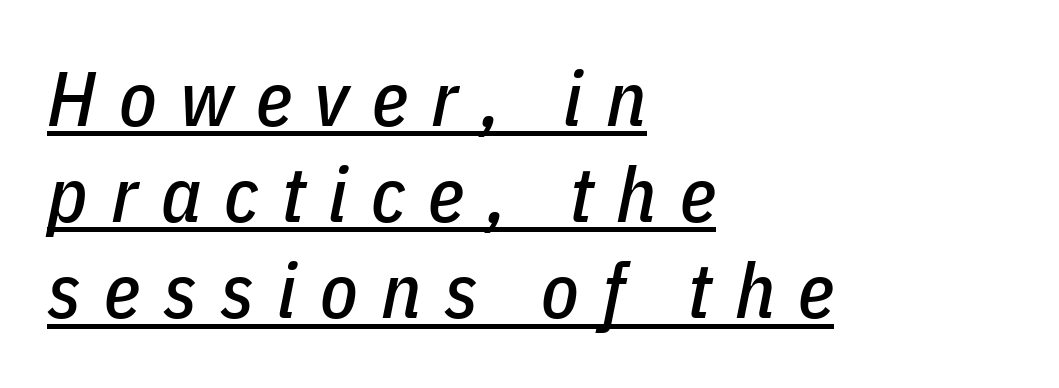
The image shows 77 px condensed type, italic (leaning right); set left-aligned, normal line spacing (1.25x), unusually wide letter spacing (+0.3 em), underlined; low stroke contrast and a medium x-height.
